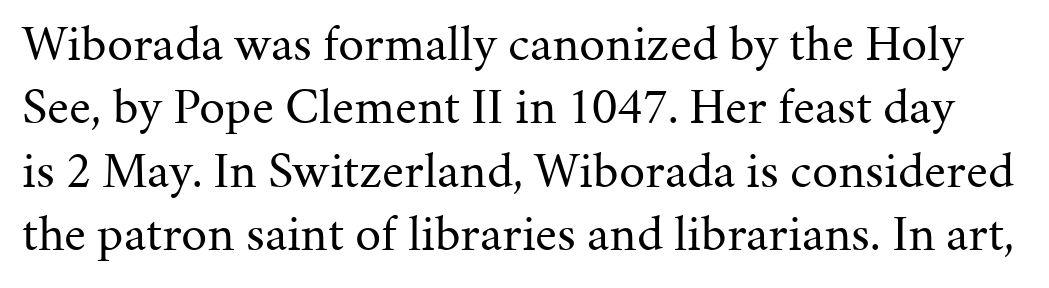
Q: Is the text bold? A: No.
Q: Is the text italic (slanted)? A: No, it is upright.
Q: Is the typeface a serif or a sans-serif typeface? A: Serif.
Q: Is the text underlined? A: No.
Q: Is the spacing between letters normal or unusually wide? A: Normal.
Q: Width (condensed, normal, or wide)? A: Normal.
Q: Stroke contrast? A: Medium.
Q: x-height? A: Medium.
Q: Monospaced? A: No.
